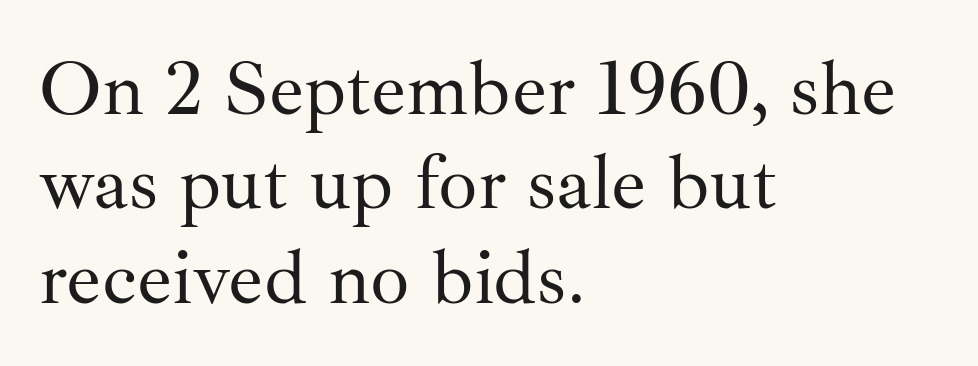
The image shows 78 px regular-weight serif type, upright; set left-aligned, line spacing 1.21x, normal letter spacing, not underlined; medium stroke contrast and a small x-height.
